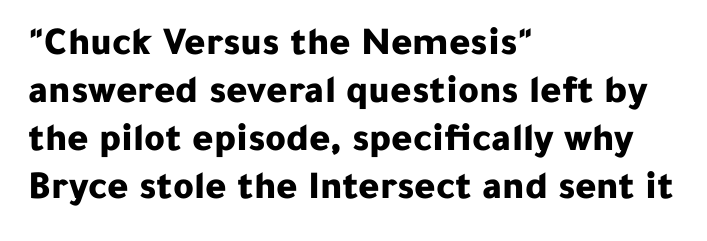
{"serif": "no", "italic": "no", "bold": "yes", "weight": "bold", "width": "normal", "stroke_contrast": "low", "x_height": "medium", "monospaced": "no", "underline": "no", "align": "left", "line_spacing_ratio": 1.2, "letter_spacing": "normal", "letter_spacing_em": 0.0, "glyph_px": 40}
